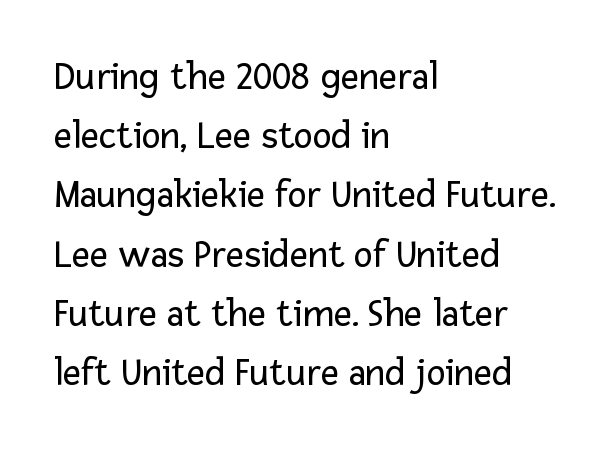
{"serif": "no", "italic": "no", "bold": "no", "weight": "regular", "width": "normal", "stroke_contrast": "low", "x_height": "medium", "monospaced": "no", "underline": "no", "align": "left", "line_spacing": "normal", "line_spacing_ratio": 1.48, "letter_spacing": "normal", "letter_spacing_em": 0.0, "glyph_px": 40}
